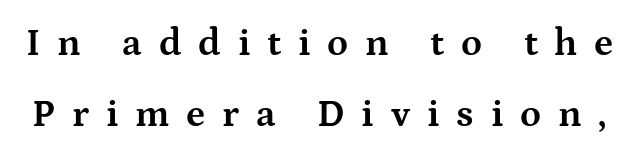
{"serif": "yes", "italic": "no", "bold": "yes", "weight": "bold", "width": "wide", "stroke_contrast": "medium", "x_height": "medium", "monospaced": "no", "underline": "no", "line_spacing_ratio": 1.86, "letter_spacing": "wide", "letter_spacing_em": 0.44, "glyph_px": 38}
